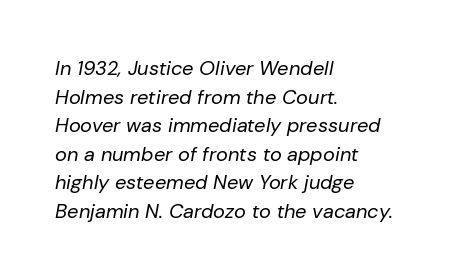
Line starts are locked; line ends wander. Check under the words: just untouched page. Reading down the column, the eye jumps a familiar distance to each next line. The weight tops out at a normal text grade. The specimen reads as italic at a glance. The letterforms sit shoulder to shoulder at normal distance.
